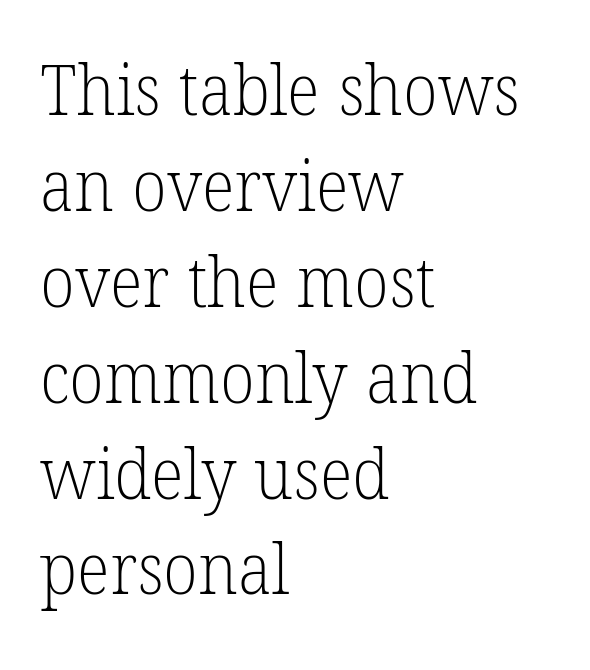
Old-style or modern, the face here clearly has serifs. The gaps between neighbouring characters are ordinary and unremarkable. Horizontal bands of white between lines are of average thickness. The paragraph has a hard left edge and a soft right edge. Just letters on the line, the space beneath them empty.
